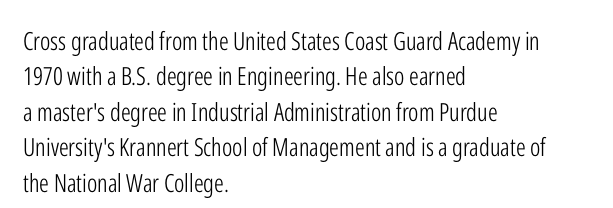
{"italic": "no", "bold": "no", "underline": "no", "align": "left", "line_spacing": "normal", "line_spacing_ratio": 1.42, "letter_spacing": "normal", "letter_spacing_em": 0.0, "glyph_px": 25}
